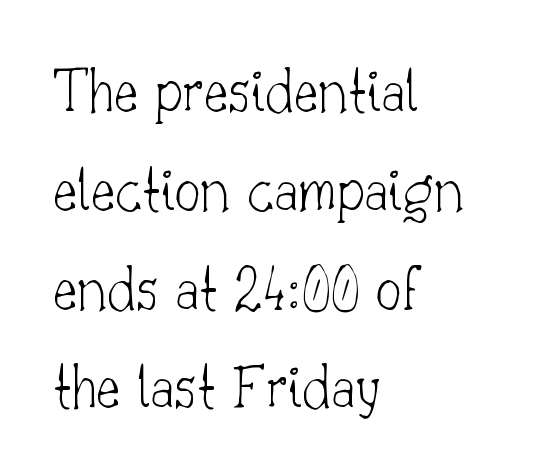
The image shows 65 px thin serif type, upright; set left-aligned, normal line spacing (1.52x), normal letter spacing, not underlined; low stroke contrast and a small x-height.
